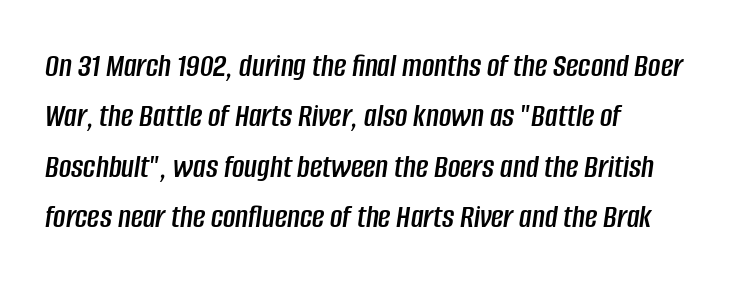
The image shows 34 px condensed type, italic (leaning right); set left-aligned, normal line spacing (1.48x), normal letter spacing, not underlined; low stroke contrast and a large x-height.
